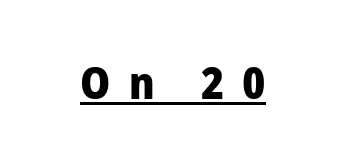
Q: Is the text bold? A: Yes.
Q: Is the text italic (slanted)? A: No, it is upright.
Q: Is the typeface a serif or a sans-serif typeface? A: Sans-serif.
Q: Is the text underlined? A: Yes.
Q: Is the spacing between letters normal or unusually wide? A: Unusually wide.
Q: Width (condensed, normal, or wide)? A: Normal.
Q: Stroke contrast? A: Low.
Q: x-height? A: Medium.
Q: Monospaced? A: No.
